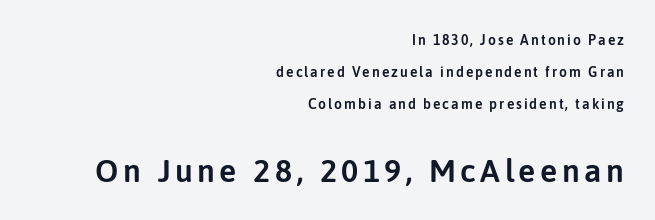
The image shows 32 px sans-serif type, upright; set right-aligned, loose line spacing (2.27x), not underlined; the second (bottom) block is 2.29x larger; low stroke contrast and a medium x-height.
